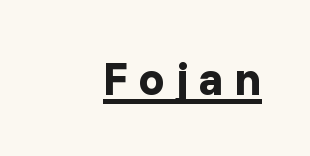
The letterforms stand isolated, each surrounded by extra space. Caption: multi-line text, flush right, ragged left. You can see a thin bar hugging the bottom of the glyphs. Nothing sits at the stroke ends, so this counts as sans-serif. Every stem runs plumb, perpendicular to the baseline.
